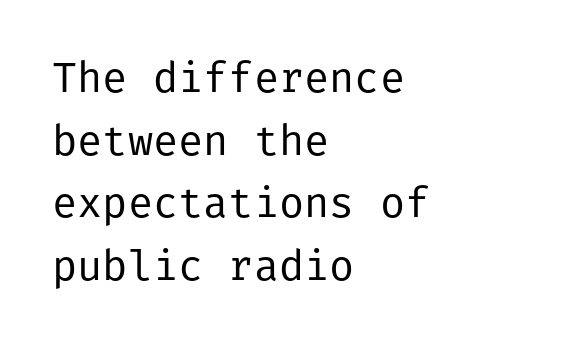
Q: Is the text bold? A: No.
Q: Is the text italic (slanted)? A: No, it is upright.
Q: Is the typeface a serif or a sans-serif typeface? A: Sans-serif.
Q: Is the text underlined? A: No.
Q: How is the paragraph aligned? A: Left-aligned.
Q: Is the spacing between letters normal or unusually wide? A: Normal.
Q: Is the spacing between lines tight, normal or loose? A: Normal.
Q: Width (condensed, normal, or wide)? A: Normal.
Q: Stroke contrast? A: Low.
Q: x-height? A: Medium.
